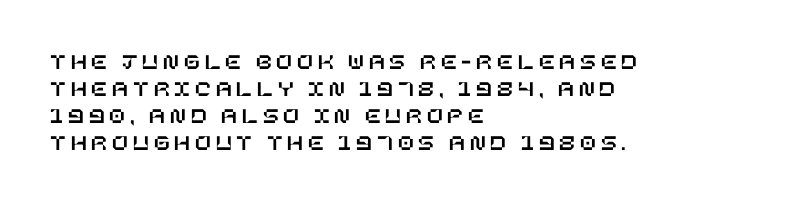
{"italic": "no", "underline": "no", "align": "left", "line_spacing_ratio": 1.17, "letter_spacing": "wide", "letter_spacing_em": 0.22, "glyph_px": 23}
